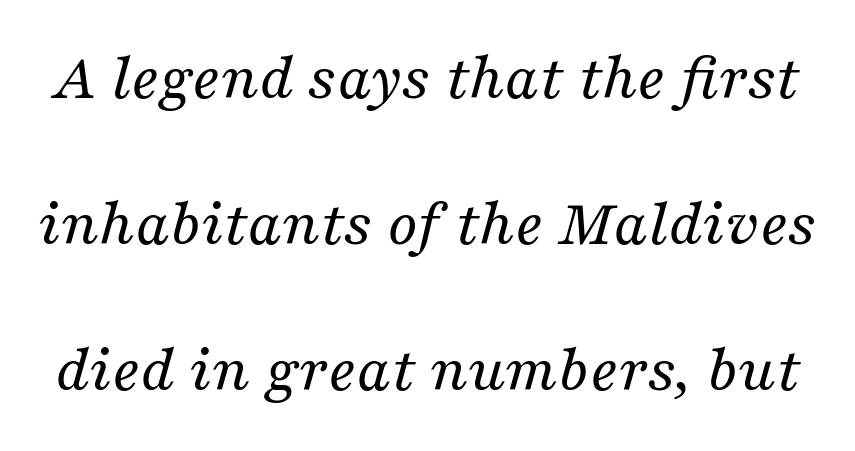
The image shows 67 px regular-weight serif type, italic (leaning right); set loose line spacing (2.18x), normal letter spacing, not underlined; medium stroke contrast and a medium x-height.
